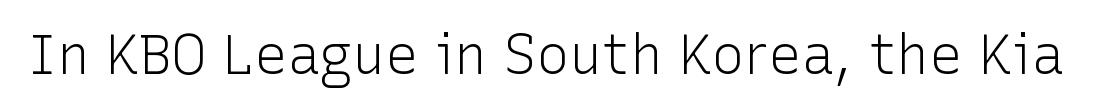
{"serif": "no", "italic": "no", "bold": "no", "weight": "light", "width": "normal", "stroke_contrast": "low", "x_height": "medium", "monospaced": "no", "underline": "no", "letter_spacing": "normal", "letter_spacing_em": 0.0, "glyph_px": 55}
